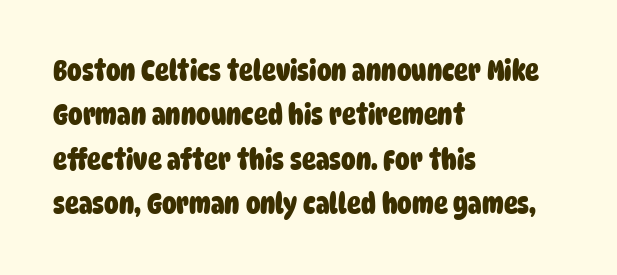
Q: Is the text bold? A: Yes.
Q: Is the typeface a serif or a sans-serif typeface? A: Sans-serif.
Q: Is the text underlined? A: No.
Q: How is the paragraph aligned? A: Left-aligned.
Q: Is the spacing between letters normal or unusually wide? A: Normal.
Q: Is the spacing between lines tight, normal or loose? A: Normal.
Q: Width (condensed, normal, or wide)? A: Condensed.
Q: Stroke contrast? A: Low.
Q: x-height? A: Large.
Q: Monospaced? A: No.
